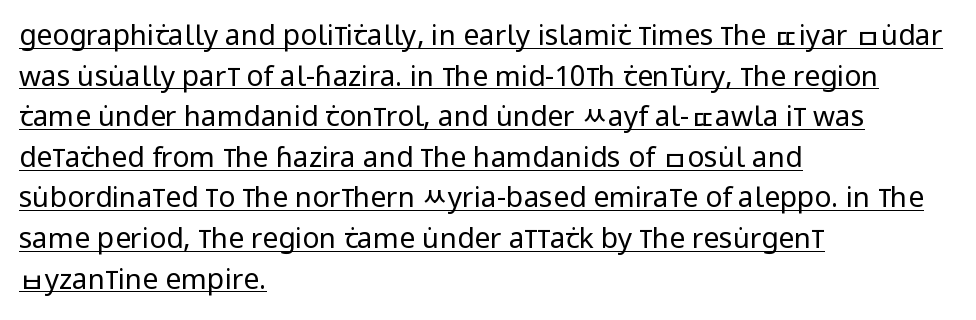
Q: Is the text bold? A: No.
Q: Is the text italic (slanted)? A: No, it is upright.
Q: Is the typeface a serif or a sans-serif typeface? A: Sans-serif.
Q: Is the text underlined? A: Yes.
Q: How is the paragraph aligned? A: Left-aligned.
Q: Is the spacing between letters normal or unusually wide? A: Normal.
Q: Is the spacing between lines tight, normal or loose? A: Normal.
Q: Width (condensed, normal, or wide)? A: Condensed.
Q: Stroke contrast? A: Low.
Q: x-height? A: Large.
Q: Monospaced? A: No.
